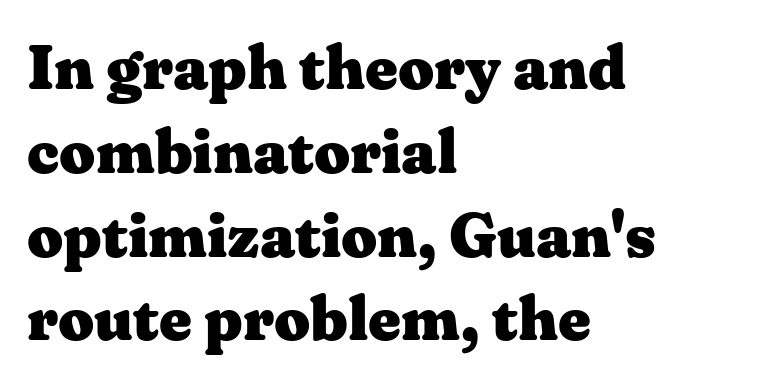
{"serif": "yes", "italic": "no", "bold": "yes", "weight": "heavy", "width": "wide", "stroke_contrast": "medium", "x_height": "medium", "monospaced": "no", "underline": "no", "align": "left", "line_spacing": "normal", "line_spacing_ratio": 1.33, "letter_spacing": "normal", "letter_spacing_em": 0.0, "glyph_px": 63}
